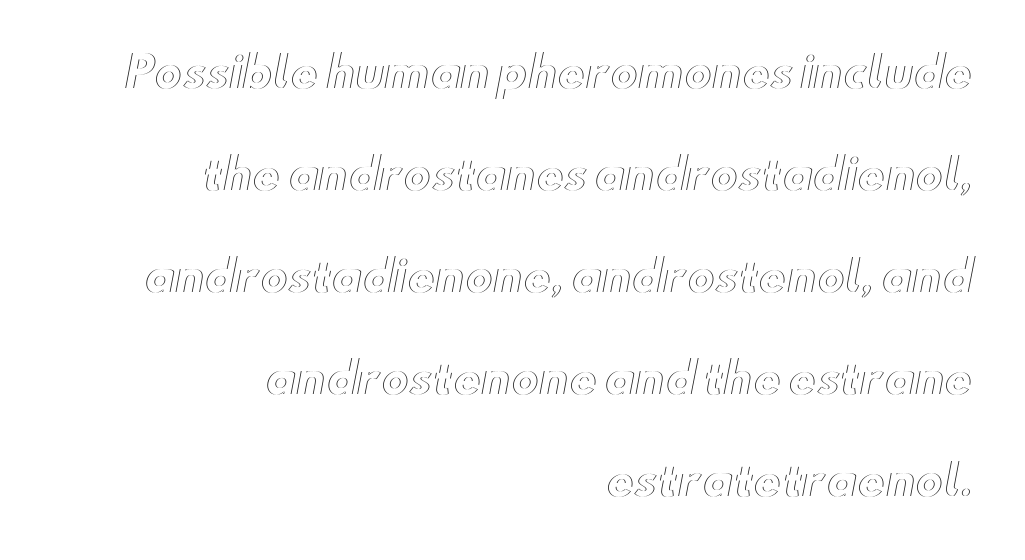
A student would call this right alignment; a typographer would say flush right, rag left. Do the characters align in a grid? No, the font is proportional. Baseline-to-baseline distance is far greater than the letter height. Short note: letters normally spaced. Check under the words: just untouched page.
